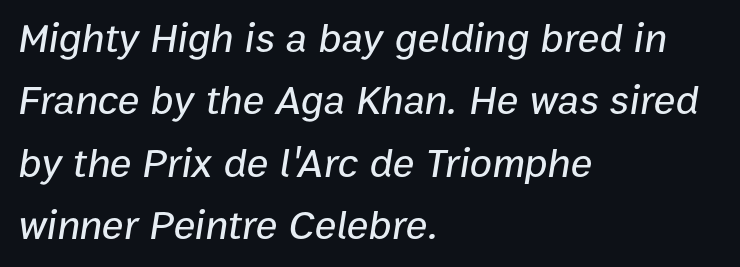
{"italic": "yes", "lean": "right", "slant_degrees": 9, "width": "normal", "stroke_contrast": "low", "x_height": "medium", "monospaced": "no", "underline": "no", "align": "left", "line_spacing": "normal", "line_spacing_ratio": 1.52, "letter_spacing": "normal", "letter_spacing_em": 0.0, "glyph_px": 41}
